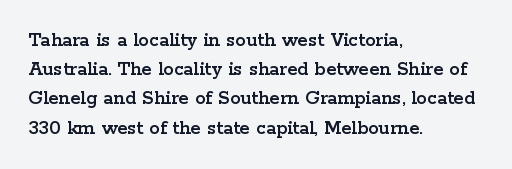
Each word holds together tightly as a unit, with standard inter-letter gaps. Left-aligned paragraph, ragged on the right. The vertical gap from one line to the next is medium. Nope, not italic — everything's standing straight. Check the space under the baseline: it is left empty.
